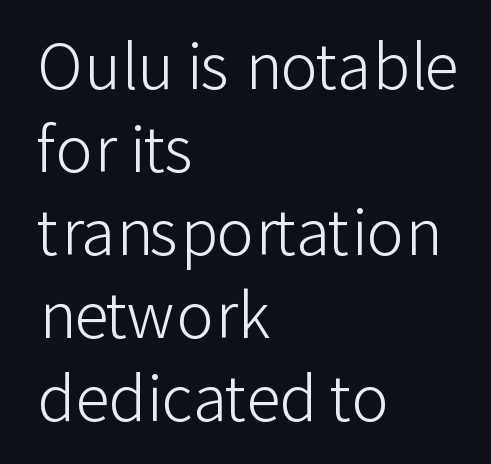
Q: Is the text bold? A: No.
Q: Is the text italic (slanted)? A: No, it is upright.
Q: Is the typeface a serif or a sans-serif typeface? A: Sans-serif.
Q: Is the text underlined? A: No.
Q: How is the paragraph aligned? A: Left-aligned.
Q: Is the spacing between letters normal or unusually wide? A: Normal.
Q: Is the spacing between lines tight, normal or loose? A: Normal.
Q: Width (condensed, normal, or wide)? A: Normal.
Q: Stroke contrast? A: Low.
Q: x-height? A: Medium.
Q: Monospaced? A: No.
